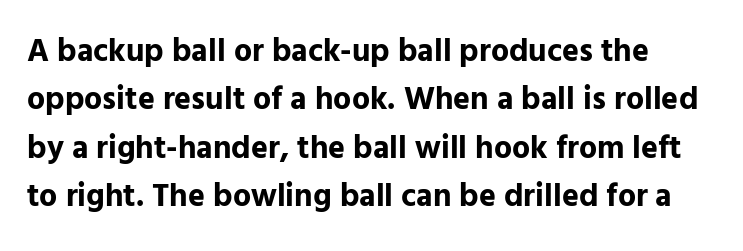
What's the leading like? Ordinary, nothing unusual. A sans-serif font was chosen for this passage. Varying glyph widths throughout — classic text-font behaviour. Has an underline been added? It has not. Typographic density is high because the face is bold. Does extra space separate the letters? No, they use regular spacing.
